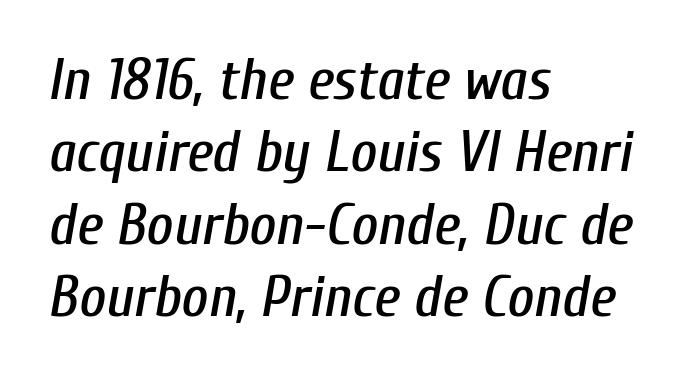
Clear beneath every line of the passage. In terms of letterspacing, this is plain default setting. The passage shown leans; its letterforms are oblique. Line starts are locked; line ends wander. The lines sit at an ordinary, default distance from one another. Note the varied advance widths — an 'i' is clearly narrower than an 'm'.
